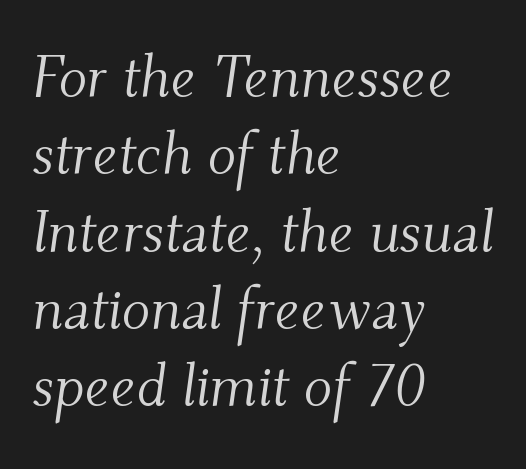
The image shows 59 px light serif type, italic (leaning right); set left-aligned, normal line spacing (1.31x), normal letter spacing, not underlined; medium stroke contrast and a small x-height.
